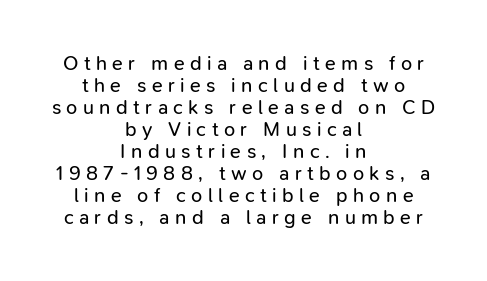
The image shows 20 px text type, upright; set centered, tight line spacing (1.1x), unusually wide letter spacing (+0.27 em), not underlined.
